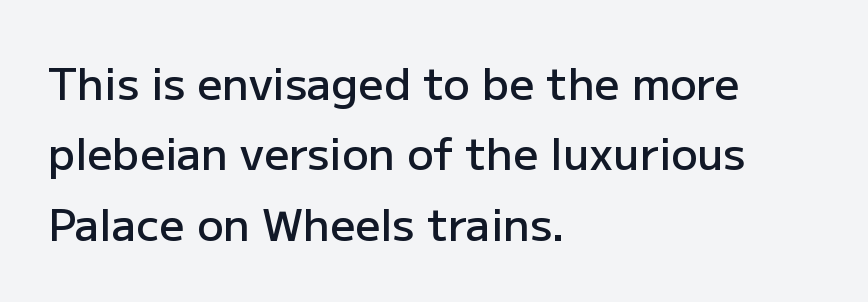
{"serif": "no", "italic": "no", "bold": "semi", "weight": "semibold", "width": "normal", "stroke_contrast": "low", "x_height": "medium", "monospaced": "no", "underline": "no", "align": "left", "line_spacing": "normal", "line_spacing_ratio": 1.6, "letter_spacing": "normal", "letter_spacing_em": 0.0, "glyph_px": 44}
